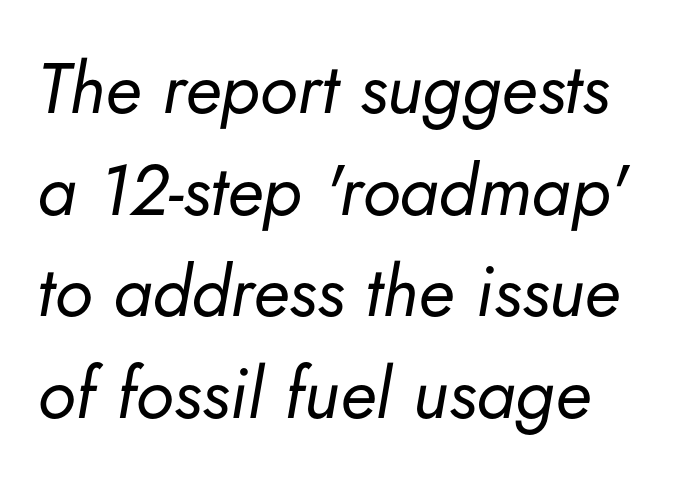
The image shows 71 px regular-weight type, italic (leaning right); set normal line spacing (1.43x), normal letter spacing, not underlined; low stroke contrast and a small x-height.
